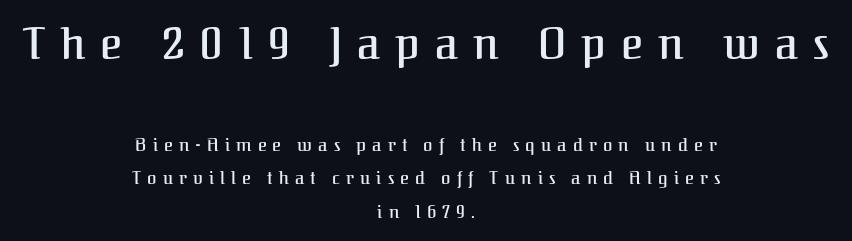
This layout puts the oversized block above and the modest block below. Vertical spacing — loose. Quick note: not italic, upright. This sample has the flowing, uneven cadence of proportional lettering.
